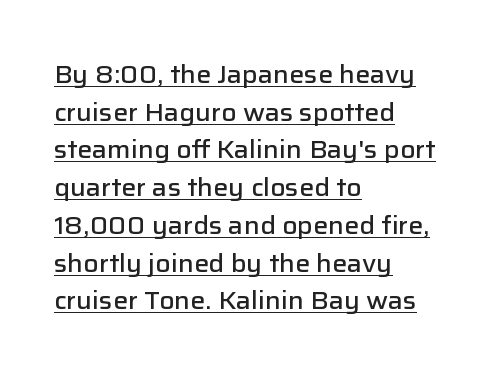
The font's upright variant was chosen for this text. A student would call this left alignment; a typographer would say flush left, rag right. Weight check: semibold — heavier than regular, not quite bold. Compared with typical body copy, the letter spacing here is the same. Horizontal bands of white between lines are of average thickness. Somebody hit Ctrl+U on this one — the words are underlined.
